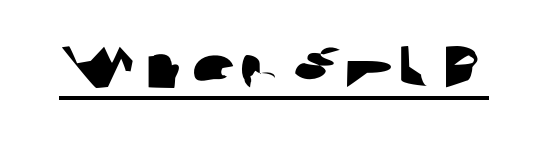
The image shows 60 px wide sans-serif type; set normal letter spacing, underlined; low stroke contrast and a medium x-height.
